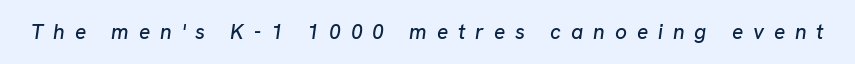
The image shows 21 px text type, italic (leaning right); set unusually wide letter spacing (+0.47 em), not underlined.
